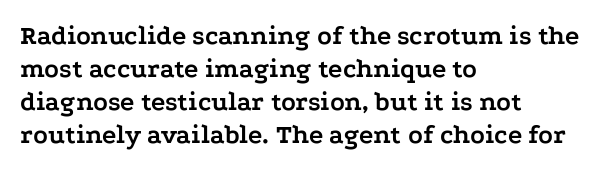
Words float on clear page, feet unadorned. Does the lettering tilt? It doesn't — this is upright. Visually the block forms a straight wall on the left and a jagged coastline on the right. These words are printed bold, with thick strokes throughout. Characters follow at the spacing the type designer built in.
